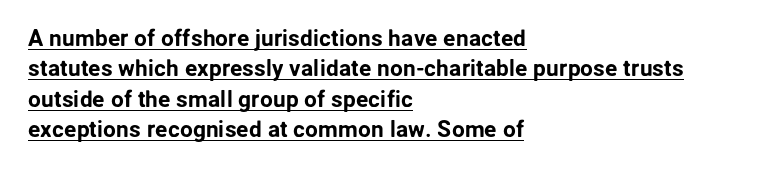
Vertically, the passage feels balanced, rows spaced as you'd expect. Does the lettering tilt? It doesn't — this is upright. The letterforms sit shoulder to shoulder at normal distance. The compositor pushed each line to the left boundary. Has an underline been added? It has.
